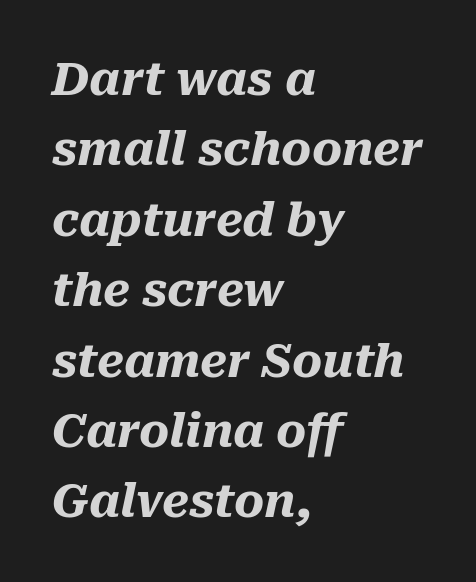
Q: Is the text bold? A: Yes.
Q: Is the text italic (slanted)? A: Yes, it leans right by about 10 degrees.
Q: Is the text underlined? A: No.
Q: How is the paragraph aligned? A: Left-aligned.
Q: Is the spacing between letters normal or unusually wide? A: Normal.
Q: Is the spacing between lines tight, normal or loose? A: Normal.
Q: Width (condensed, normal, or wide)? A: Normal.
Q: Stroke contrast? A: Medium.
Q: x-height? A: Medium.
Q: Monospaced? A: No.
